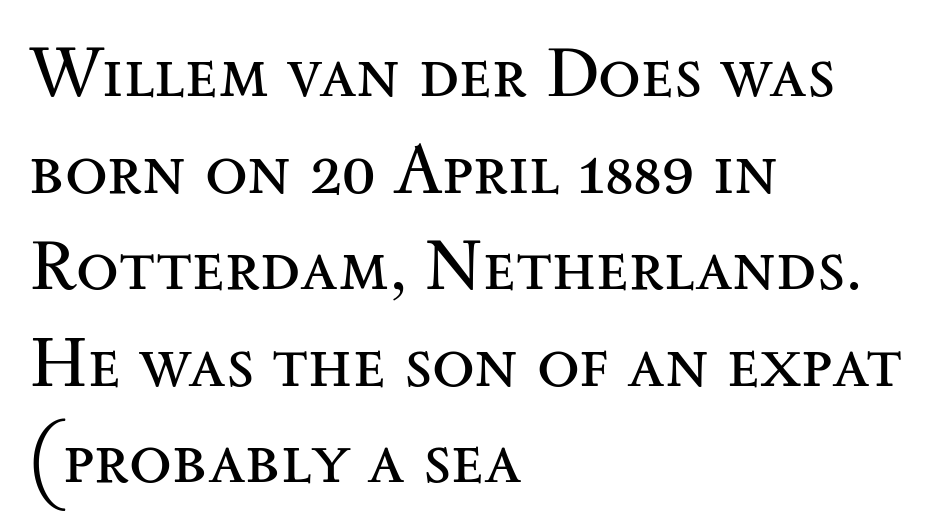
The image shows 70 px regular-weight, wide serif type, upright; set left-aligned, normal line spacing (1.38x), normal letter spacing, not underlined; medium stroke contrast and a small x-height.
